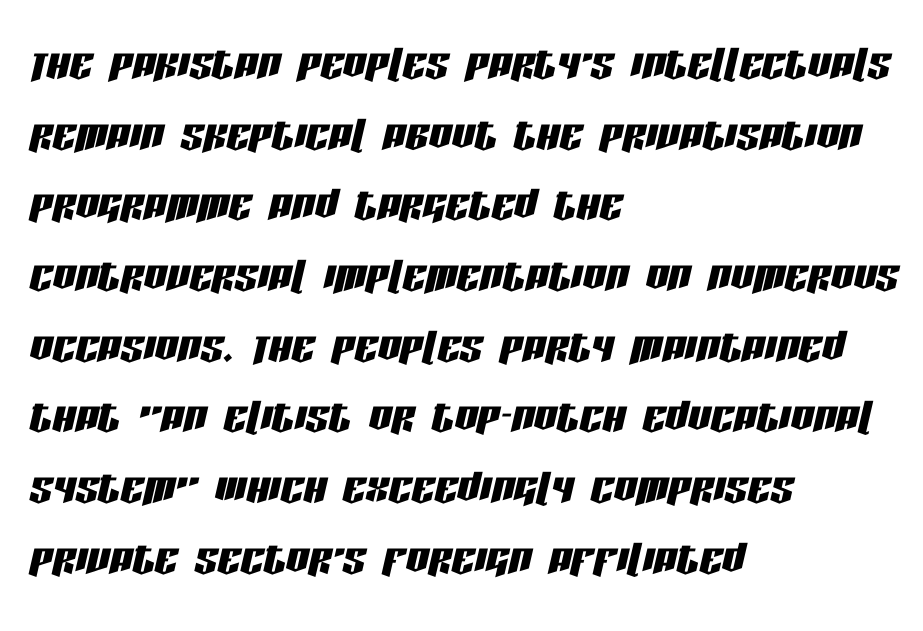
Q: Is the text italic (slanted)? A: Yes, it leans right by about 13 degrees.
Q: Is the text underlined? A: No.
Q: How is the paragraph aligned? A: Left-aligned.
Q: Is the spacing between letters normal or unusually wide? A: Normal.
Q: Width (condensed, normal, or wide)? A: Condensed.
Q: Stroke contrast? A: Low.
Q: x-height? A: Large.
Q: Monospaced? A: No.
